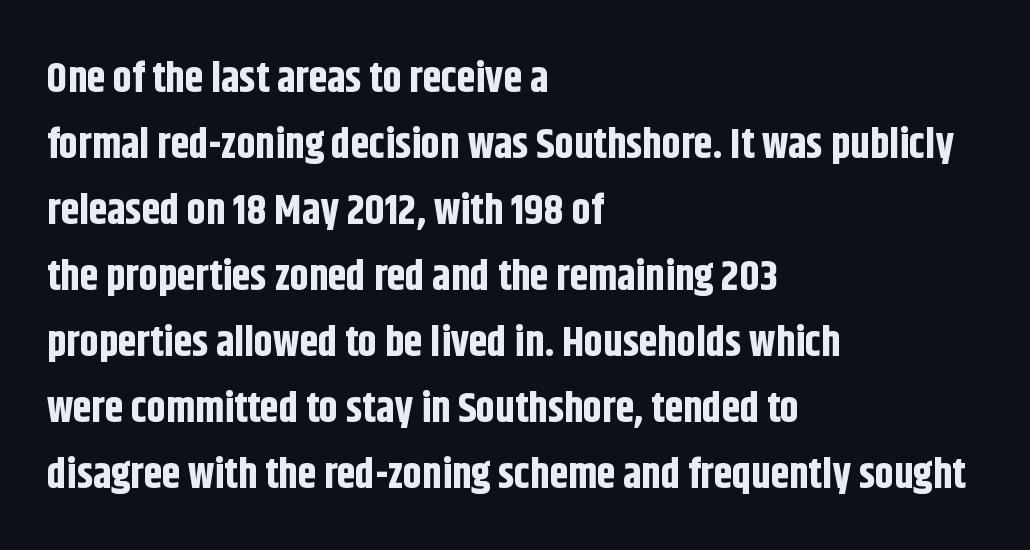
{"serif": "no", "italic": "no", "bold": "yes", "weight": "bold", "width": "condensed", "stroke_contrast": "low", "x_height": "large", "monospaced": "no", "underline": "no", "align": "left", "line_spacing": "normal", "line_spacing_ratio": 1.57, "letter_spacing": "normal", "letter_spacing_em": 0.0, "glyph_px": 42}
